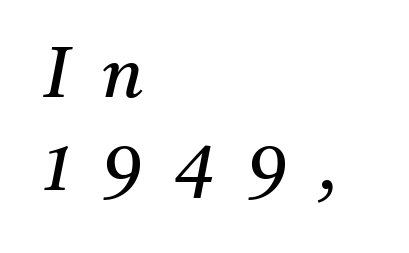
Q: Is the text bold? A: No.
Q: Is the text italic (slanted)? A: Yes, it leans right by about 11 degrees.
Q: Is the typeface a serif or a sans-serif typeface? A: Serif.
Q: Is the text underlined? A: No.
Q: How is the paragraph aligned? A: Left-aligned.
Q: Is the spacing between letters normal or unusually wide? A: Unusually wide.
Q: Is the spacing between lines tight, normal or loose? A: Normal.
Q: Width (condensed, normal, or wide)? A: Normal.
Q: Stroke contrast? A: Medium.
Q: x-height? A: Medium.
Q: Monospaced? A: No.
